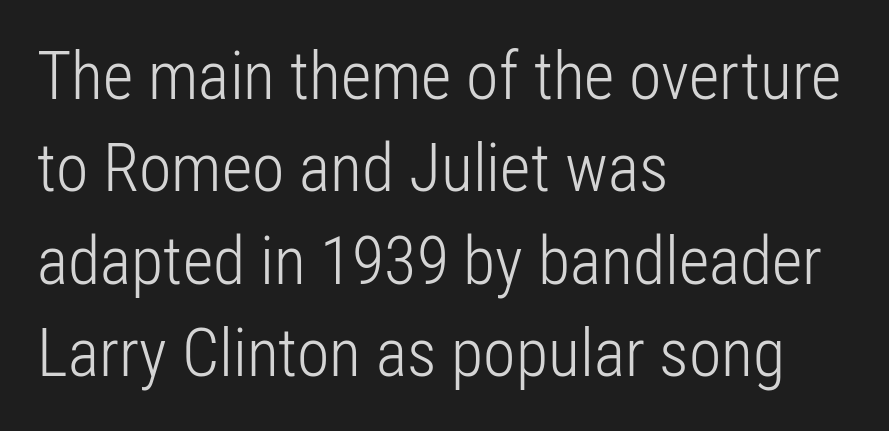
Q: Is the text bold? A: No.
Q: Is the text italic (slanted)? A: No, it is upright.
Q: Is the typeface a serif or a sans-serif typeface? A: Sans-serif.
Q: Is the text underlined? A: No.
Q: How is the paragraph aligned? A: Left-aligned.
Q: Is the spacing between letters normal or unusually wide? A: Normal.
Q: Is the spacing between lines tight, normal or loose? A: Normal.
Q: Width (condensed, normal, or wide)? A: Condensed.
Q: Stroke contrast? A: Low.
Q: x-height? A: Medium.
Q: Monospaced? A: No.
